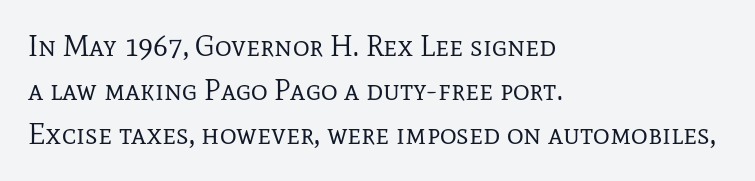
Q: Is the text bold? A: No.
Q: Is the text italic (slanted)? A: No, it is upright.
Q: Is the typeface a serif or a sans-serif typeface? A: Serif.
Q: Is the text underlined? A: No.
Q: How is the paragraph aligned? A: Left-aligned.
Q: Is the spacing between letters normal or unusually wide? A: Normal.
Q: Is the spacing between lines tight, normal or loose? A: Normal.
Q: Width (condensed, normal, or wide)? A: Normal.
Q: Stroke contrast? A: Low.
Q: x-height? A: Medium.
Q: Monospaced? A: No.
